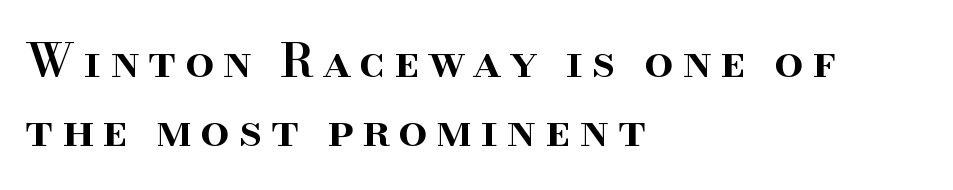
The image shows 46 px semibold serif type, upright; set left-aligned, normal line spacing (1.5x), not underlined; high stroke contrast and a small x-height.
